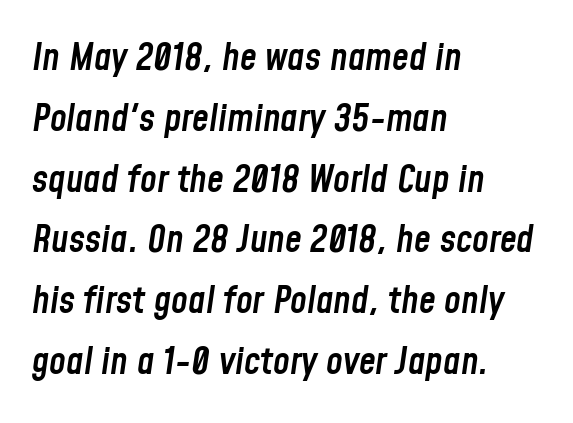
{"italic": "yes", "lean": "right", "slant_degrees": 8, "bold": "semi", "weight": "semibold", "width": "condensed", "stroke_contrast": "low", "x_height": "medium", "monospaced": "no", "underline": "no", "align": "left", "line_spacing": "normal", "line_spacing_ratio": 1.6, "letter_spacing": "normal", "letter_spacing_em": 0.0, "glyph_px": 38}
